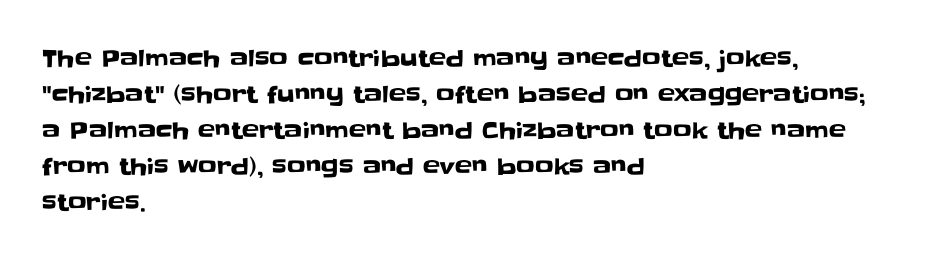
The image shows 23 px text type, upright; set left-aligned, normal line spacing (1.57x), normal letter spacing, not underlined.
